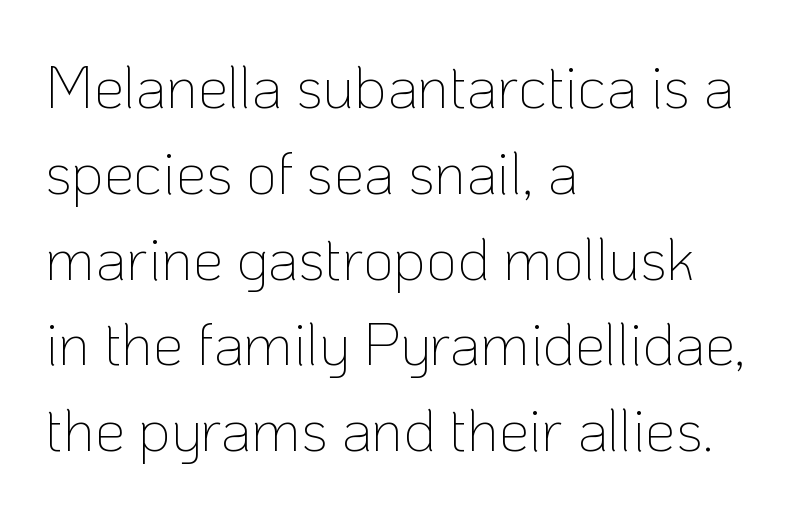
Every row of glyphs begins at an identical x-position on the left. Lines of text with bare space underneath. Each letter's strokes conclude bluntly, with no projecting serifs. Nothing unusual about the tracking: characters are spaced as the font intends. Does the leading feel generous? No, just average.
